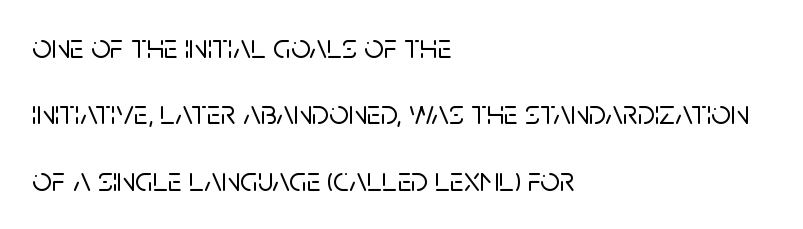
{"serif": "no", "italic": "no", "width": "normal", "stroke_contrast": "low", "x_height": "large", "monospaced": "no", "underline": "no", "align": "left", "line_spacing": "loose", "line_spacing_ratio": 1.95, "letter_spacing": "normal", "letter_spacing_em": 0.0, "glyph_px": 34}
